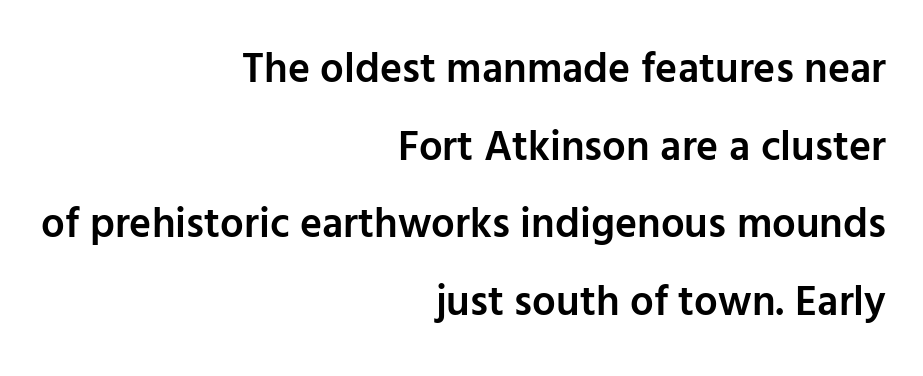
The image shows 42 px semibold sans-serif type, upright; set right-aligned, line spacing 1.85x, normal letter spacing, not underlined; low stroke contrast and a medium x-height.
